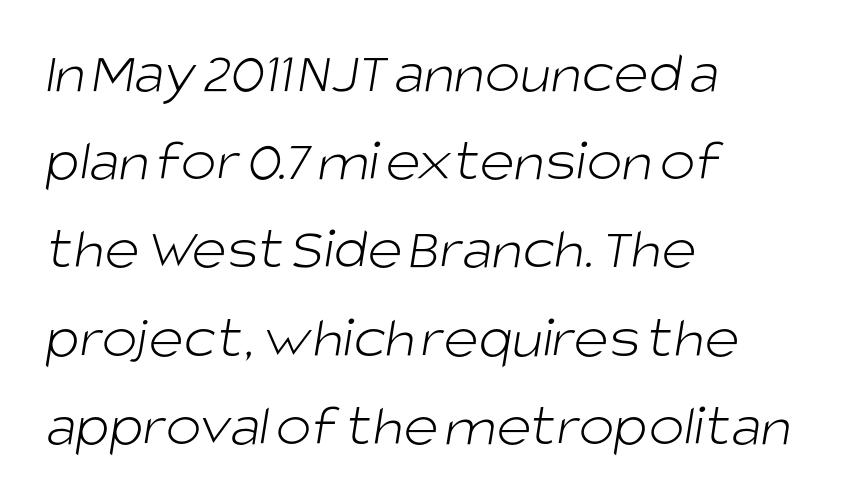
Q: Is the text bold? A: No.
Q: Is the typeface a serif or a sans-serif typeface? A: Sans-serif.
Q: Is the text underlined? A: No.
Q: How is the paragraph aligned? A: Left-aligned.
Q: Is the spacing between letters normal or unusually wide? A: Normal.
Q: Is the spacing between lines tight, normal or loose? A: Normal.
Q: Width (condensed, normal, or wide)? A: Normal.
Q: Stroke contrast? A: Low.
Q: x-height? A: Large.
Q: Monospaced? A: No.
